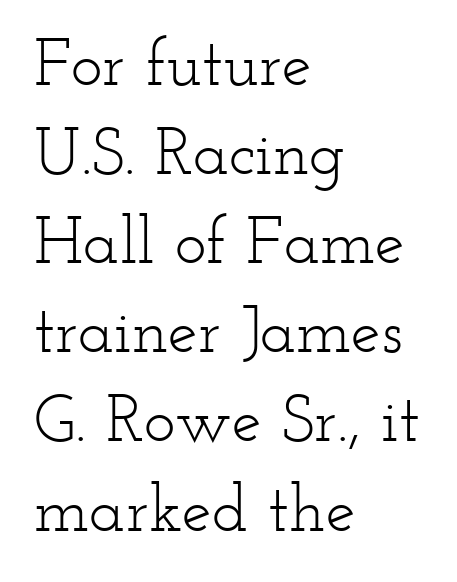
{"serif": "yes", "italic": "no", "bold": "no", "weight": "light", "width": "wide", "stroke_contrast": "low", "x_height": "small", "monospaced": "no", "underline": "no", "align": "left", "line_spacing": "normal", "line_spacing_ratio": 1.33, "letter_spacing": "normal", "letter_spacing_em": 0.0, "glyph_px": 67}
